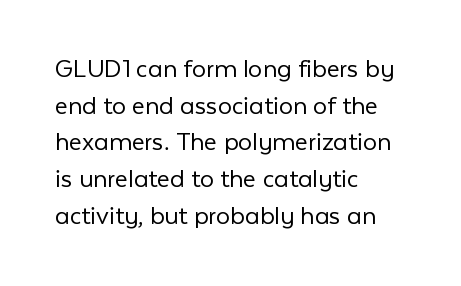
The image shows 28 px light sans-serif type, upright; set left-aligned, normal line spacing (1.31x), normal letter spacing, not underlined; low stroke contrast and a medium x-height.
